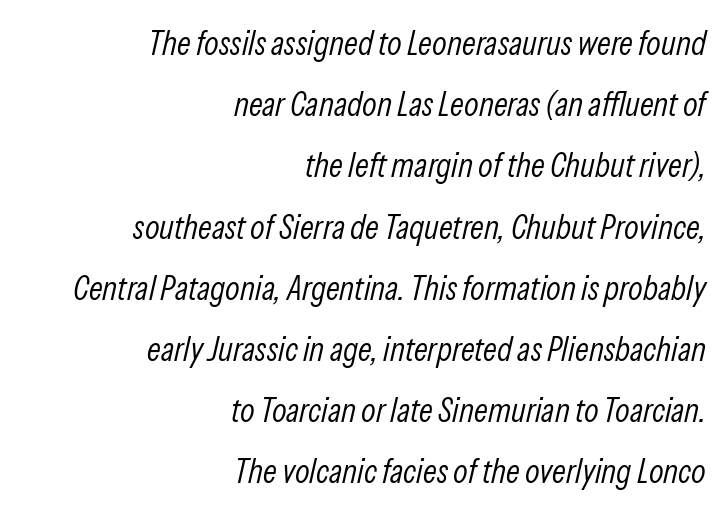
{"italic": "yes", "lean": "right", "slant_degrees": 13, "bold": "no", "weight": "light", "width": "condensed", "stroke_contrast": "low", "x_height": "medium", "monospaced": "no", "underline": "no", "align": "right", "line_spacing_ratio": 1.8, "letter_spacing": "normal", "letter_spacing_em": 0.0, "glyph_px": 34}
